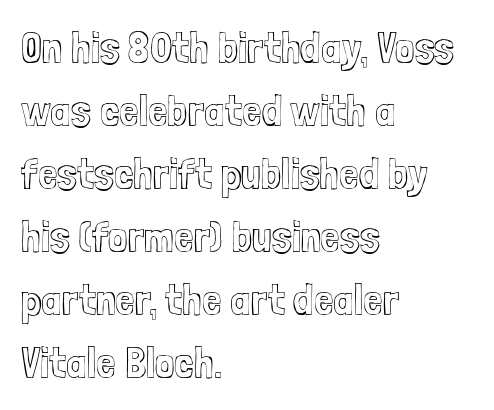
{"italic": "no", "width": "condensed", "x_height": "medium", "monospaced": "no", "underline": "no", "align": "left", "line_spacing": "normal", "line_spacing_ratio": 1.43, "letter_spacing": "normal", "letter_spacing_em": 0.0, "glyph_px": 44}
